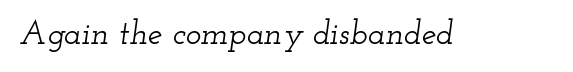
The image shows 33 px wide serif type, italic (leaning right); set normal letter spacing, not underlined; low stroke contrast and a small x-height.
